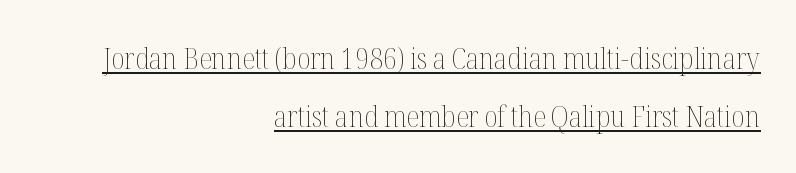
{"italic": "no", "bold": "no", "weight": "thin", "width": "condensed", "stroke_contrast": "medium", "x_height": "medium", "monospaced": "no", "underline": "yes", "align": "right", "line_spacing": "loose", "line_spacing_ratio": 1.94, "letter_spacing": "normal", "letter_spacing_em": 0.0, "glyph_px": 30}
